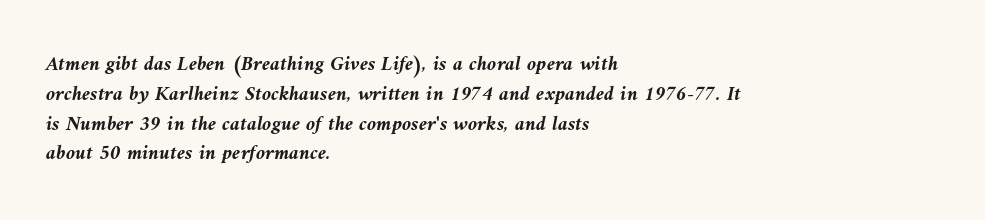
Here the glyphs are tracked normally, forming tight word shapes. The characters look thick and weighty, a clear bold. Layout note: lines flush left. Italic: yes, the glyphs are oblique. In terms of leading, this rendering sits right in the middle. The words here are not underlined.
